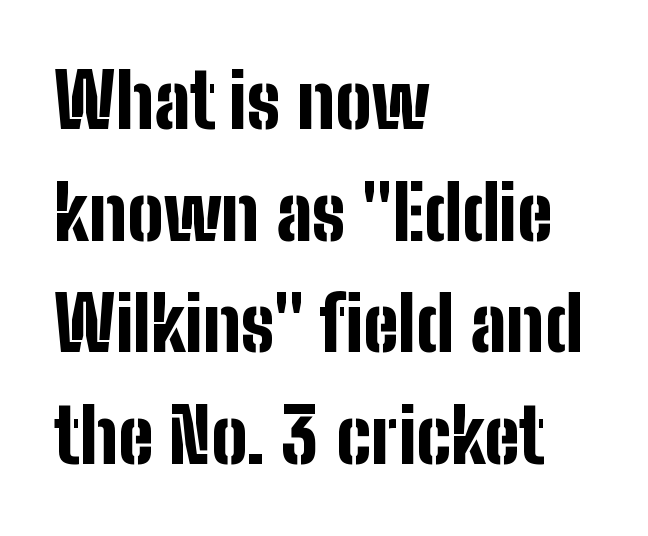
{"serif": "no", "italic": "no", "bold": "yes", "weight": "bold", "width": "condensed", "stroke_contrast": "low", "x_height": "medium", "monospaced": "no", "underline": "no", "align": "left", "line_spacing": "normal", "line_spacing_ratio": 1.47, "letter_spacing": "normal", "letter_spacing_em": 0.0, "glyph_px": 76}
